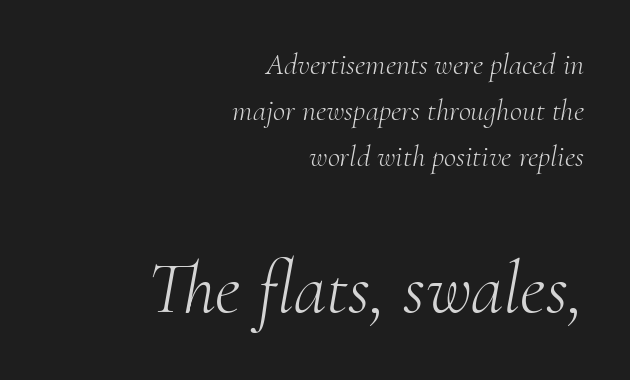
Characters are canted at an angle relative to the baseline's perpendicular. Horizontal bands of white between lines are of average thickness. The passage shown is typed in a proportional face where columns would drift. A flush-right, rag-left setting is used for this passage.
